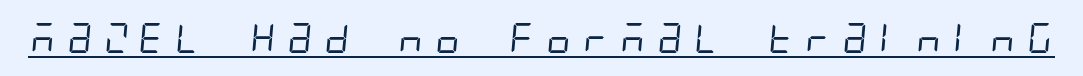
Q: Is the text bold? A: No.
Q: Is the typeface a serif or a sans-serif typeface? A: Sans-serif.
Q: Is the text underlined? A: Yes.
Q: Is the spacing between letters normal or unusually wide? A: Unusually wide.
Q: Width (condensed, normal, or wide)? A: Condensed.
Q: Stroke contrast? A: Low.
Q: x-height? A: Large.
